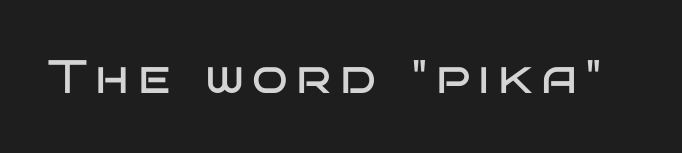
Q: Is the text bold? A: No.
Q: Is the text italic (slanted)? A: No, it is upright.
Q: Is the typeface a serif or a sans-serif typeface? A: Sans-serif.
Q: Is the text underlined? A: No.
Q: Width (condensed, normal, or wide)? A: Wide.
Q: Stroke contrast? A: Low.
Q: x-height? A: Large.
Q: Monospaced? A: No.
